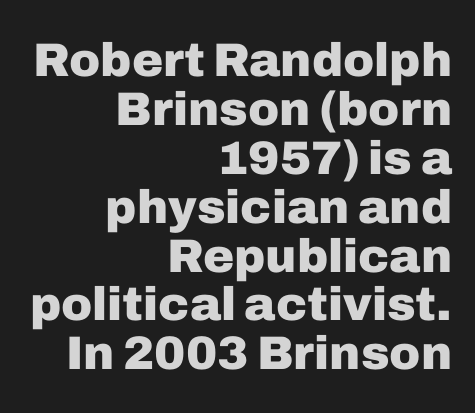
Q: Is the text bold? A: Yes.
Q: Is the text italic (slanted)? A: No, it is upright.
Q: Is the typeface a serif or a sans-serif typeface? A: Sans-serif.
Q: Is the text underlined? A: No.
Q: How is the paragraph aligned? A: Right-aligned.
Q: Is the spacing between letters normal or unusually wide? A: Normal.
Q: Is the spacing between lines tight, normal or loose? A: Tight.
Q: Width (condensed, normal, or wide)? A: Normal.
Q: Stroke contrast? A: Low.
Q: x-height? A: Medium.
Q: Monospaced? A: No.
